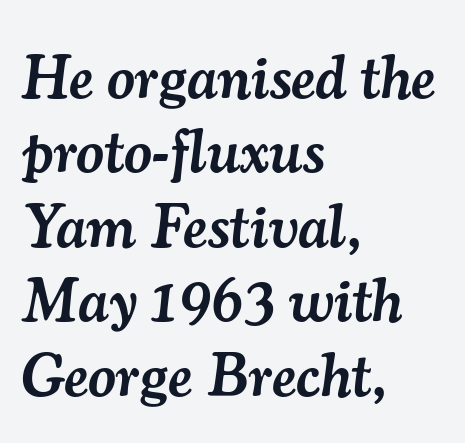
Each line starts at the same left margin while the right side varies. Slanted lettering throughout. This rendering features lettering with no underline. Every letter is mildly thick-stroked: semibold rather than bold. Proportional: the letters do not fall into vertical columns.
